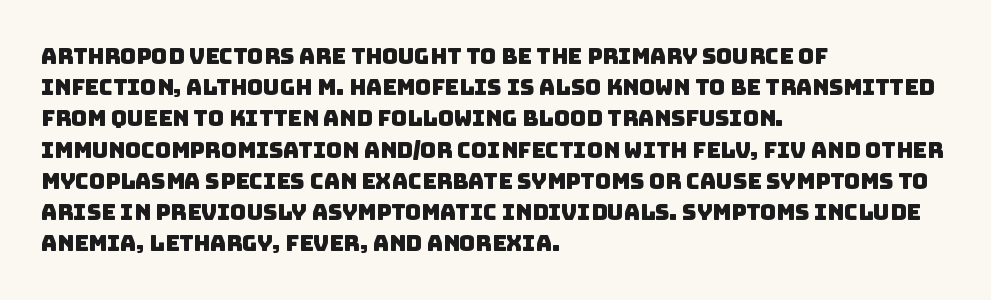
{"underline": "no", "align": "left", "line_spacing": "normal", "line_spacing_ratio": 1.42, "letter_spacing": "normal", "letter_spacing_em": 0.0, "glyph_px": 22}
